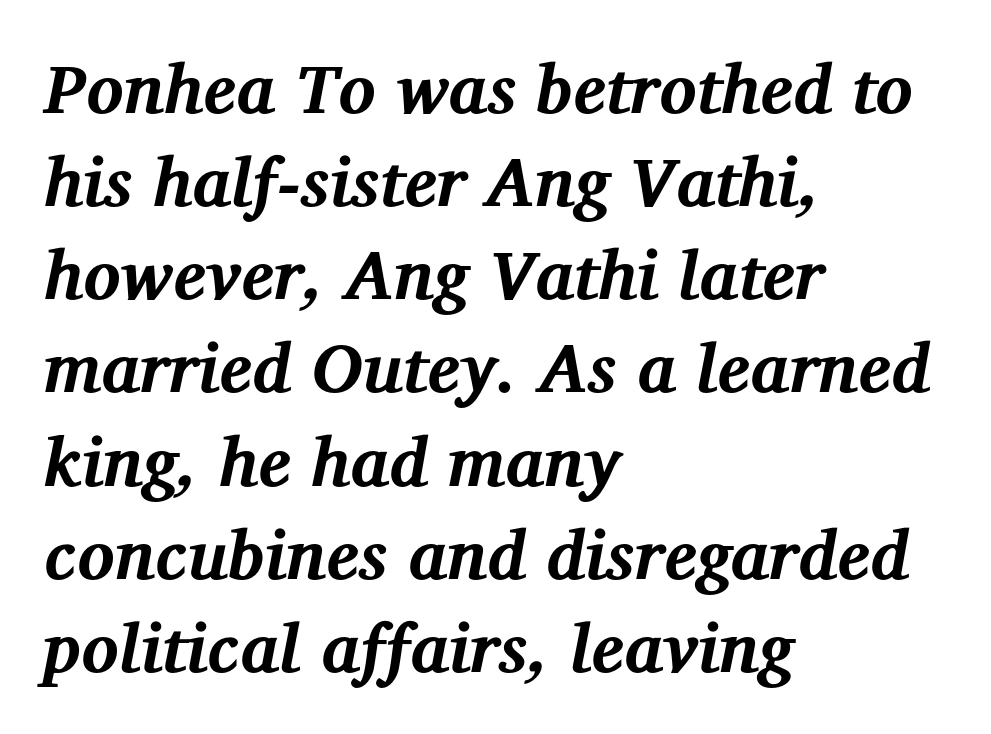
The glyphs have the mass of a bold cut. Regarding leading, the lines here are spaced in the standard way. The zone under the glyphs is completely vacant. The lettering tilts uniformly, giving the passage an italic look.
